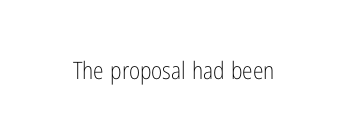
The image shows 24 px text type, upright; set normal letter spacing, not underlined.
